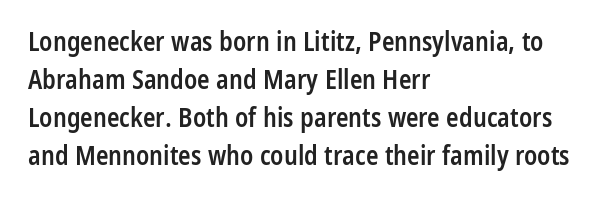
One glance says typical: line gaps are just what's usual. All the whitespace from short lines collects on the right. Stems and bowls a touch heavier than normal — semibold. Only glyphs here, with clear space below each row. Letter spacing: default.
